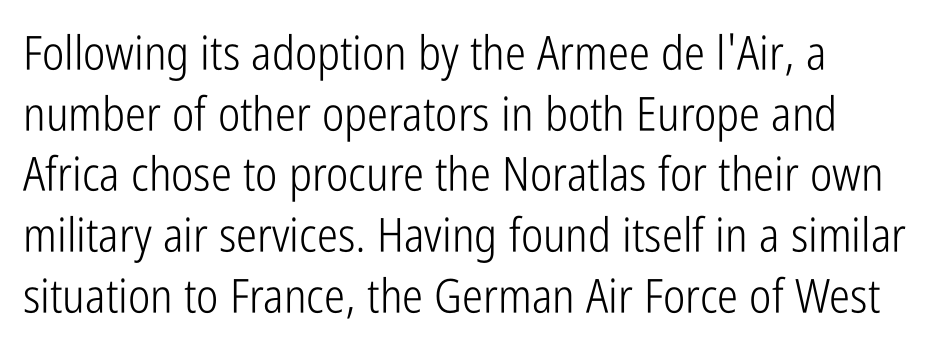
{"serif": "no", "italic": "no", "bold": "no", "weight": "light", "width": "condensed", "stroke_contrast": "low", "x_height": "medium", "monospaced": "no", "underline": "no", "line_spacing": "normal", "line_spacing_ratio": 1.29, "letter_spacing": "normal", "letter_spacing_em": 0.0, "glyph_px": 47}
